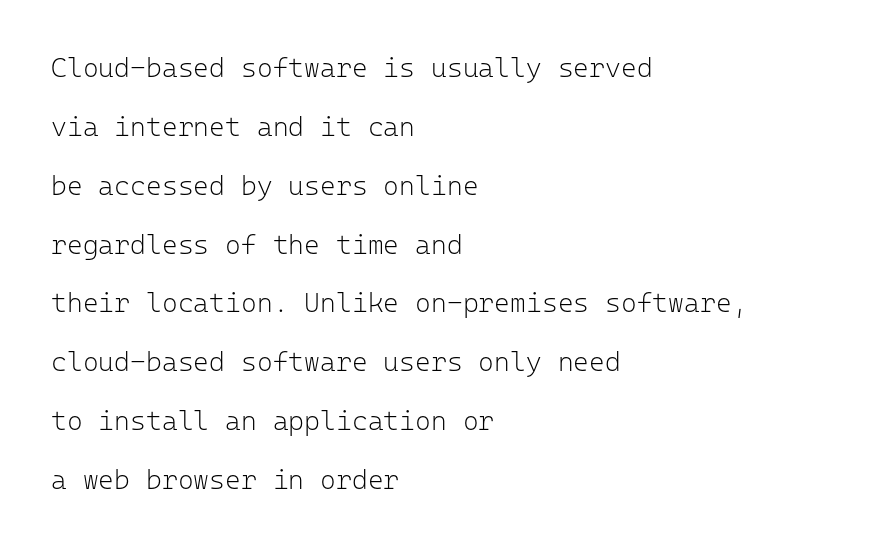
{"italic": "no", "bold": "no", "underline": "no", "align": "left", "line_spacing": "loose", "line_spacing_ratio": 2.18, "letter_spacing": "normal", "letter_spacing_em": 0.0, "glyph_px": 27}
